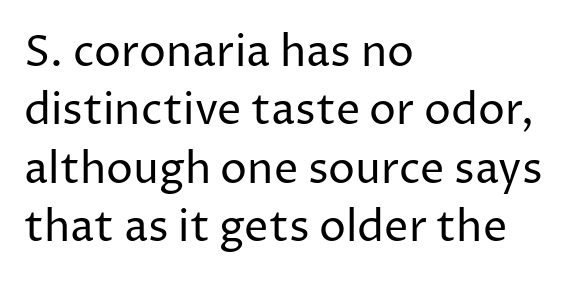
Vertical spacing — default. Letters rest on an invisible, unmarked baseline. Weight: regular or lighter. A typesetter would mark this as roman, not italic. Short note: letters normally spaced. Horizontally, the lines are justified to the leading edge only.
